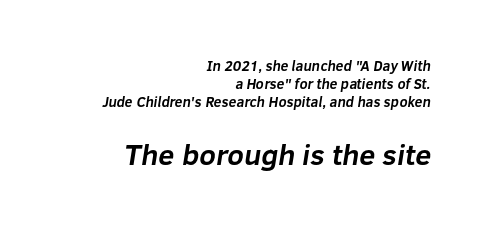
The image shows 29 px bold sans-serif type; set right-aligned, normal line spacing (1.3x), normal letter spacing, not underlined; the second (bottom) block is 2.07x larger; low stroke contrast and a medium x-height.
